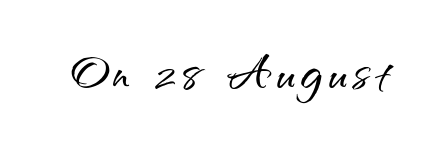
The space directly below the letters is spotless. This rendering employs a face without finishing strokes, i.e., a sans-serif. Think of a printed novel: that variable character pitch is what you see here.
